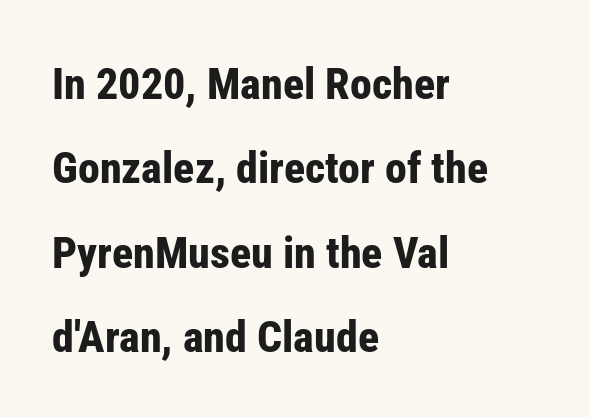
Q: Is the text bold? A: Yes.
Q: Is the text italic (slanted)? A: No, it is upright.
Q: Is the typeface a serif or a sans-serif typeface? A: Sans-serif.
Q: Is the text underlined? A: No.
Q: How is the paragraph aligned? A: Left-aligned.
Q: Is the spacing between letters normal or unusually wide? A: Normal.
Q: Is the spacing between lines tight, normal or loose? A: Loose.
Q: Width (condensed, normal, or wide)? A: Condensed.
Q: Stroke contrast? A: Low.
Q: x-height? A: Medium.
Q: Monospaced? A: No.
